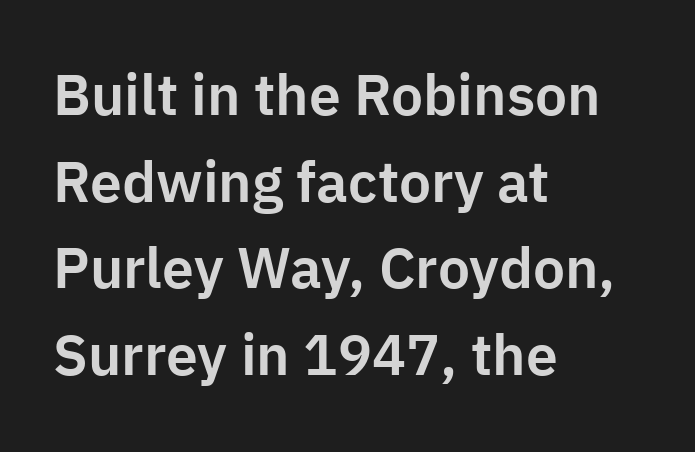
Q: Is the text italic (slanted)? A: No, it is upright.
Q: Is the typeface a serif or a sans-serif typeface? A: Sans-serif.
Q: Is the text underlined? A: No.
Q: How is the paragraph aligned? A: Left-aligned.
Q: Is the spacing between letters normal or unusually wide? A: Normal.
Q: Is the spacing between lines tight, normal or loose? A: Normal.
Q: Width (condensed, normal, or wide)? A: Normal.
Q: Stroke contrast? A: Low.
Q: x-height? A: Medium.
Q: Monospaced? A: No.
